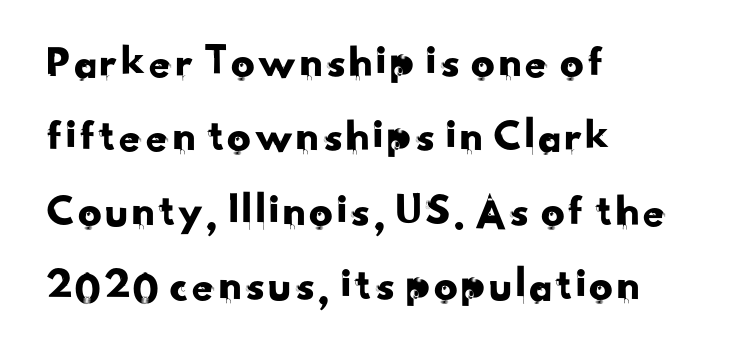
Do the characters align in a grid? No, the font is proportional. Standard letterfit; no display-style spreading of the glyphs. This sample keeps an unexceptional amount of space between lines. The words here are not underlined. No feet cap the strokes, marking this as sans-serif type.
